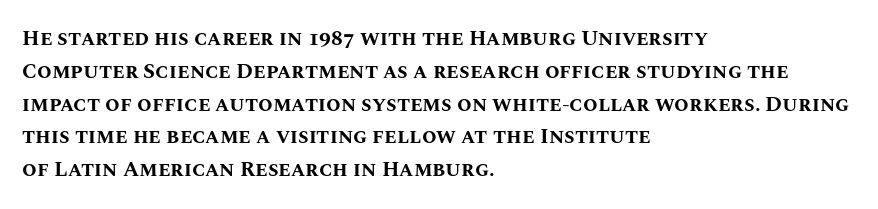
{"italic": "no", "bold": "yes", "underline": "no", "align": "left", "line_spacing": "normal", "line_spacing_ratio": 1.56, "letter_spacing": "normal", "letter_spacing_em": 0.0, "glyph_px": 21}
